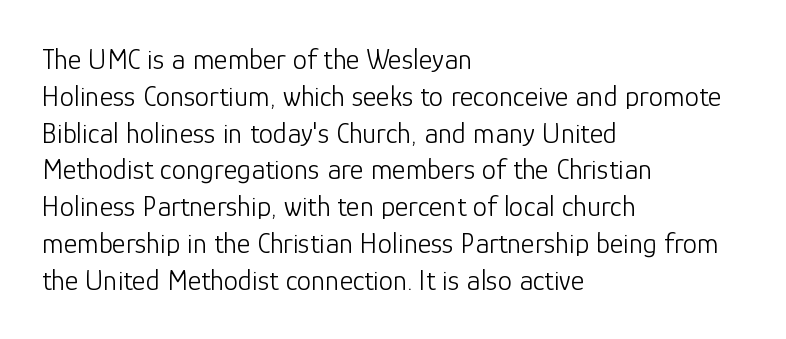
Q: Is the text bold? A: No.
Q: Is the text italic (slanted)? A: No, it is upright.
Q: Is the typeface a serif or a sans-serif typeface? A: Sans-serif.
Q: Is the text underlined? A: No.
Q: How is the paragraph aligned? A: Left-aligned.
Q: Is the spacing between letters normal or unusually wide? A: Normal.
Q: Is the spacing between lines tight, normal or loose? A: Normal.
Q: Width (condensed, normal, or wide)? A: Normal.
Q: Stroke contrast? A: Low.
Q: x-height? A: Medium.
Q: Monospaced? A: No.
